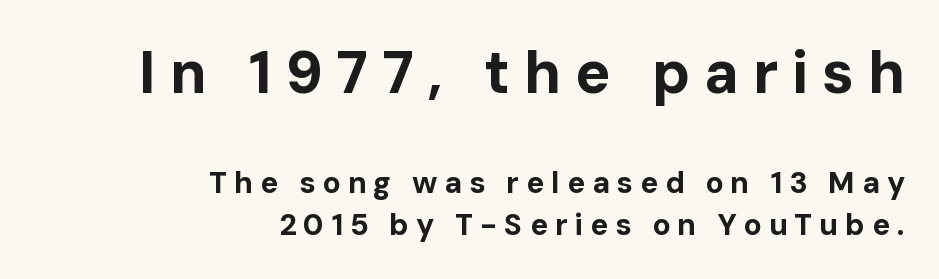
The image shows 59 px bold sans-serif type, upright; set right-aligned, normal line spacing (1.39x), unusually wide letter spacing (+0.23 em), not underlined; the first (top) block is 1.97x larger; low stroke contrast and a medium x-height.
